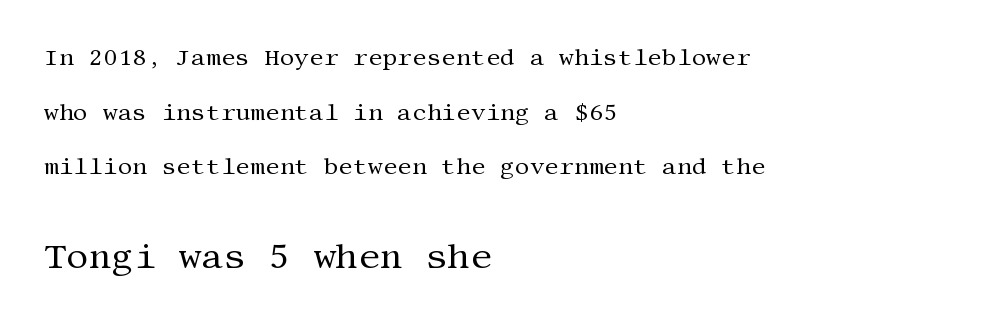
The block of text is sparse from top to bottom, with ample space between rows. Bare-footed words on every line. These lines keep a tight, regular rhythm from letter to letter. Caption: multi-line text, flush left, ragged right. The composition opens small and finishes big.
